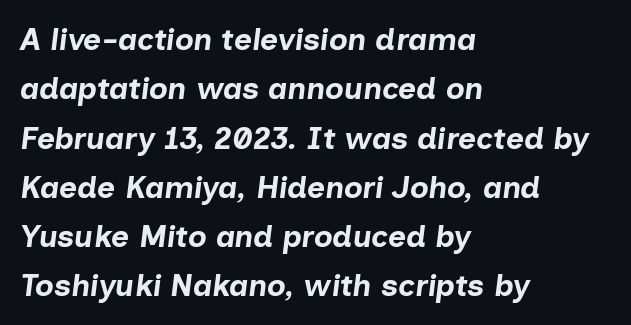
Compared with typical body copy, the letter spacing here is the same. Looking at the ascenders, they clearly lean. Each letter keeps its own natural width here, so spacing adapts to shape. The rendering uses a bold face; every stroke is thick and dark.
